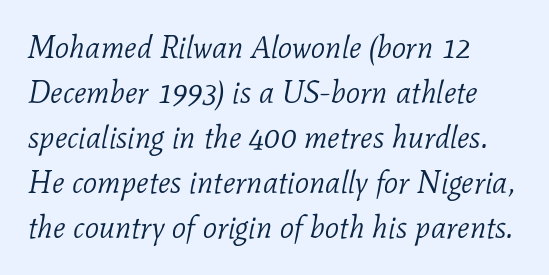
{"serif": "yes", "italic": "yes", "lean": "right", "slant_degrees": 11, "bold": "no", "weight": "light", "width": "normal", "stroke_contrast": "low", "x_height": "medium", "monospaced": "no", "underline": "no", "align": "left", "line_spacing": "normal", "line_spacing_ratio": 1.45, "letter_spacing": "normal", "letter_spacing_em": 0.0, "glyph_px": 31}
